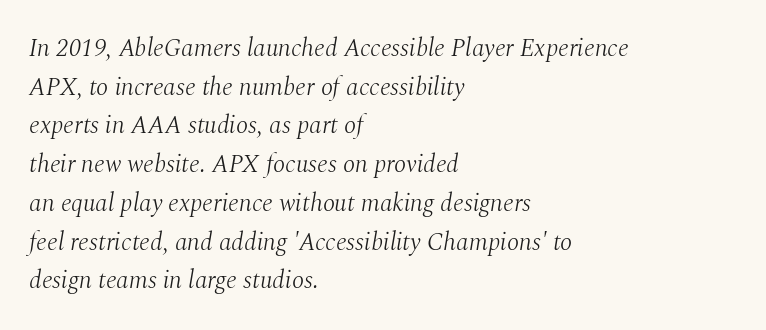
Q: Is the text bold? A: No.
Q: Is the text italic (slanted)? A: Yes, it leans right by about 10 degrees.
Q: Is the text underlined? A: No.
Q: How is the paragraph aligned? A: Left-aligned.
Q: Is the spacing between letters normal or unusually wide? A: Normal.
Q: Is the spacing between lines tight, normal or loose? A: Normal.
